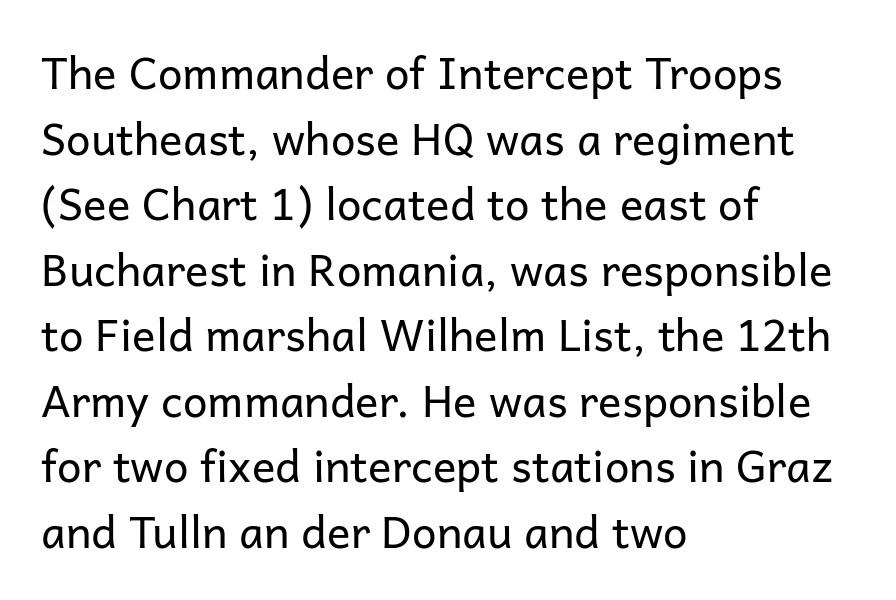
Q: Is the text bold? A: No.
Q: Is the text italic (slanted)? A: No, it is upright.
Q: Is the typeface a serif or a sans-serif typeface? A: Sans-serif.
Q: Is the text underlined? A: No.
Q: How is the paragraph aligned? A: Left-aligned.
Q: Is the spacing between letters normal or unusually wide? A: Normal.
Q: Is the spacing between lines tight, normal or loose? A: Normal.
Q: Width (condensed, normal, or wide)? A: Normal.
Q: Stroke contrast? A: Low.
Q: x-height? A: Medium.
Q: Monospaced? A: No.
